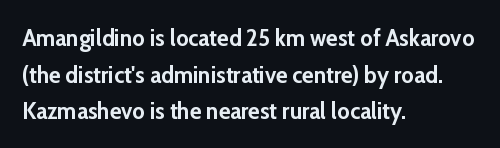
The image shows 24 px bold type, upright; set left-aligned, normal line spacing (1.53x), normal letter spacing, not underlined.
